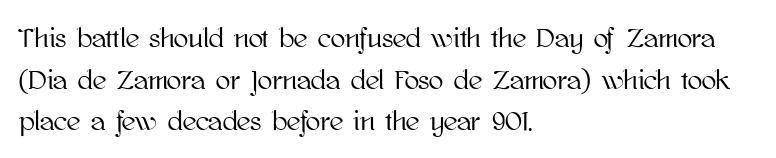
Q: Is the text italic (slanted)? A: No, it is upright.
Q: Is the text underlined? A: No.
Q: How is the paragraph aligned? A: Left-aligned.
Q: Is the spacing between letters normal or unusually wide? A: Normal.
Q: Is the spacing between lines tight, normal or loose? A: Normal.
